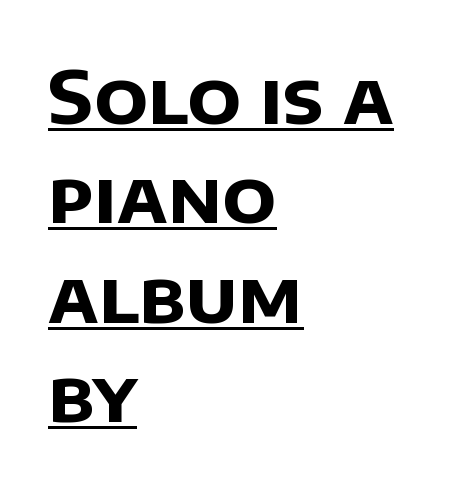
Each line starts at the same left margin while the right side varies. Here the designer chose a conventional face with non-uniform glyph widths. The gaps between neighbouring characters are ordinary and unremarkable. Every word sits above its own underline. You can tell from the bare stems that sans-serif type was used.
